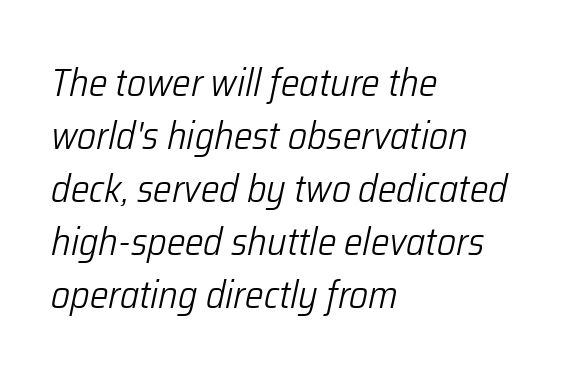
The image shows 39 px light, condensed type, italic (leaning right); set left-aligned, normal line spacing (1.36x), normal letter spacing, not underlined; low stroke contrast and a medium x-height.
